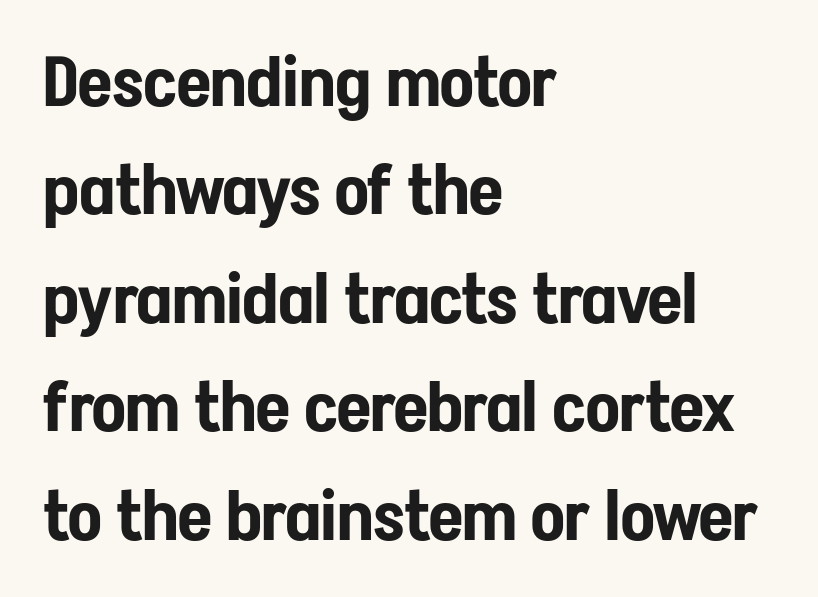
The image shows 70 px condensed sans-serif type, upright; set left-aligned, normal line spacing (1.55x), normal letter spacing, not underlined; low stroke contrast and a medium x-height.
